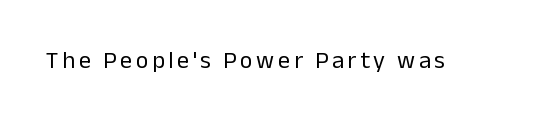
The image shows 24 px text type, upright; set not underlined.
